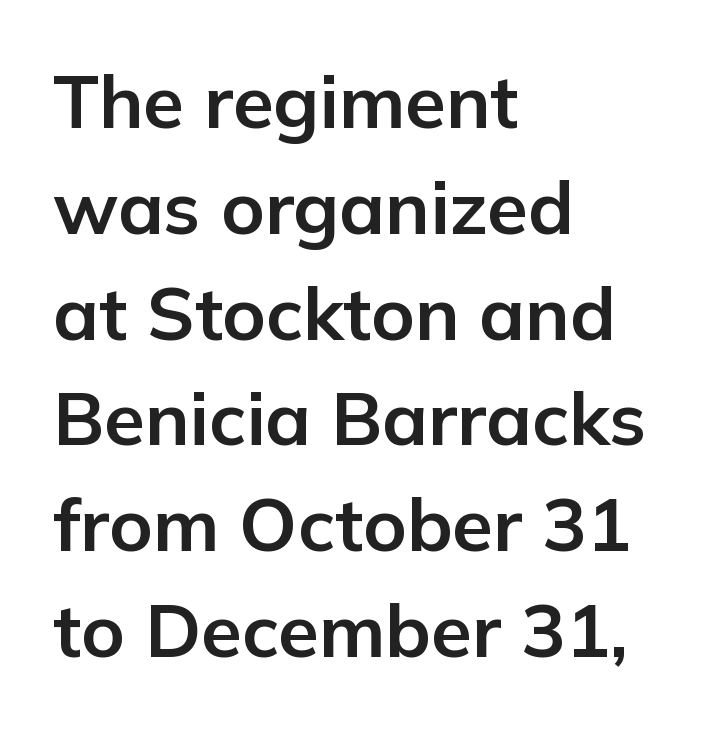
{"serif": "no", "italic": "no", "bold": "yes", "weight": "bold", "width": "normal", "stroke_contrast": "low", "x_height": "medium", "monospaced": "no", "underline": "no", "align": "left", "line_spacing": "normal", "line_spacing_ratio": 1.43, "letter_spacing": "normal", "letter_spacing_em": 0.0, "glyph_px": 74}
